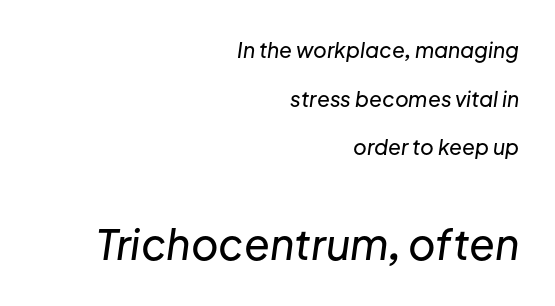
Q: Is the text italic (slanted)? A: Yes, it leans right by about 8 degrees.
Q: Is the text underlined? A: No.
Q: How is the paragraph aligned? A: Right-aligned.
Q: Is the spacing between letters normal or unusually wide? A: Normal.
Q: Is the spacing between lines tight, normal or loose? A: Loose.
Q: Which block of text is set in a larger size, the first (top) or the second (bottom)? A: The second (bottom) one.
Q: Width (condensed, normal, or wide)? A: Normal.
Q: Stroke contrast? A: Low.
Q: x-height? A: Medium.
Q: Monospaced? A: No.
